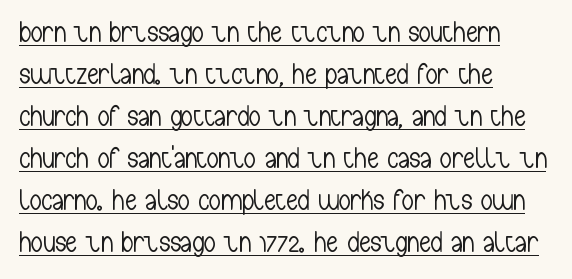
A typesetter would mark this as roman, not italic. Note the varied advance widths — an 'i' is clearly narrower than an 'm'. Students, note that the glyphs here touch the page at normal intervals. A typographer would call this underscored text. This sample uses a sans-serif face.
